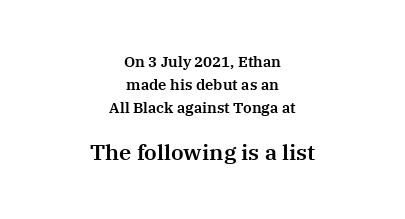
{"italic": "no", "underline": "no", "align": "center", "line_spacing": "normal", "line_spacing_ratio": 1.53, "letter_spacing": "normal", "letter_spacing_em": 0.0, "larger_block": "second", "size_ratio": 1.47, "glyph_px": 22}
